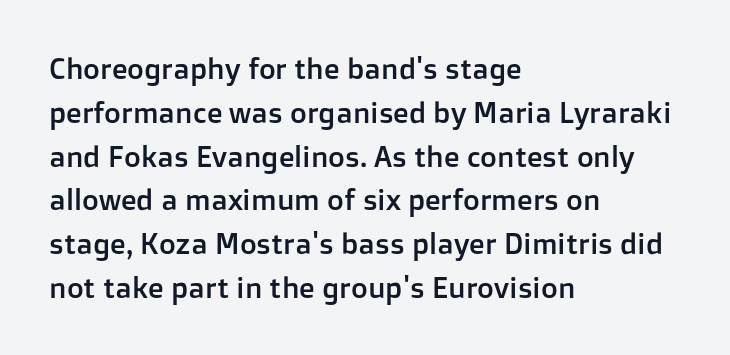
{"serif": "no", "italic": "no", "width": "normal", "stroke_contrast": "low", "x_height": "medium", "monospaced": "no", "underline": "no", "align": "left", "line_spacing": "normal", "line_spacing_ratio": 1.51, "letter_spacing": "normal", "letter_spacing_em": 0.0, "glyph_px": 29}
